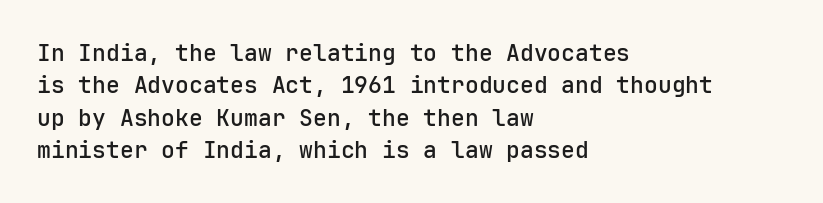
Q: Is the text bold? A: Semi-bold.
Q: Is the text italic (slanted)? A: No, it is upright.
Q: Is the text underlined? A: No.
Q: How is the paragraph aligned? A: Left-aligned.
Q: Is the spacing between letters normal or unusually wide? A: Normal.
Q: Is the spacing between lines tight, normal or loose? A: Normal.
